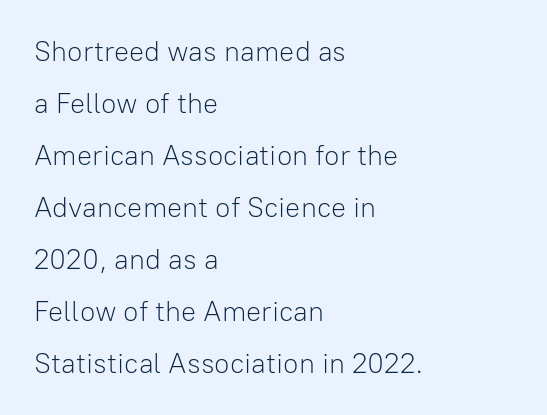
The image shows 28 px light sans-serif type, upright; set left-aligned, line spacing 1.86x, normal letter spacing, not underlined; low stroke contrast and a medium x-height.
